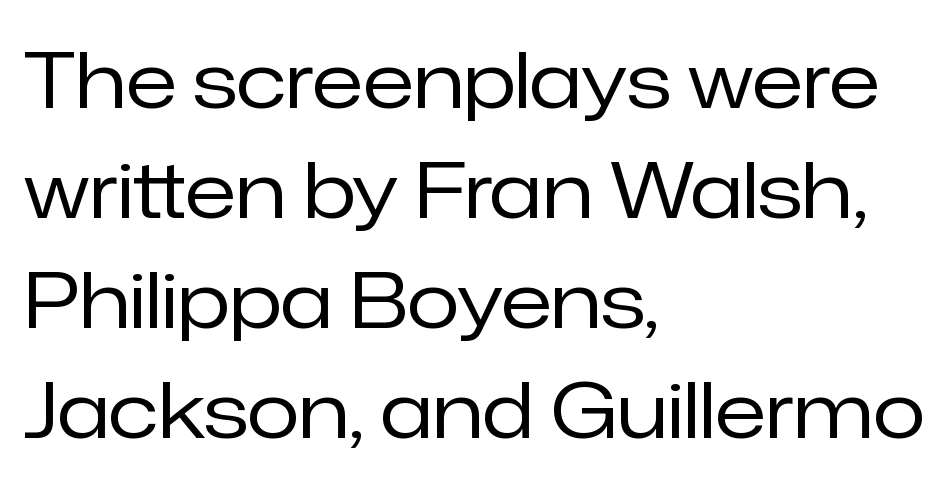
Q: Is the text bold? A: No.
Q: Is the text italic (slanted)? A: No, it is upright.
Q: Is the typeface a serif or a sans-serif typeface? A: Sans-serif.
Q: Is the text underlined? A: No.
Q: How is the paragraph aligned? A: Left-aligned.
Q: Is the spacing between letters normal or unusually wide? A: Normal.
Q: Is the spacing between lines tight, normal or loose? A: Normal.
Q: Width (condensed, normal, or wide)? A: Normal.
Q: Stroke contrast? A: Low.
Q: x-height? A: Medium.
Q: Monospaced? A: No.
